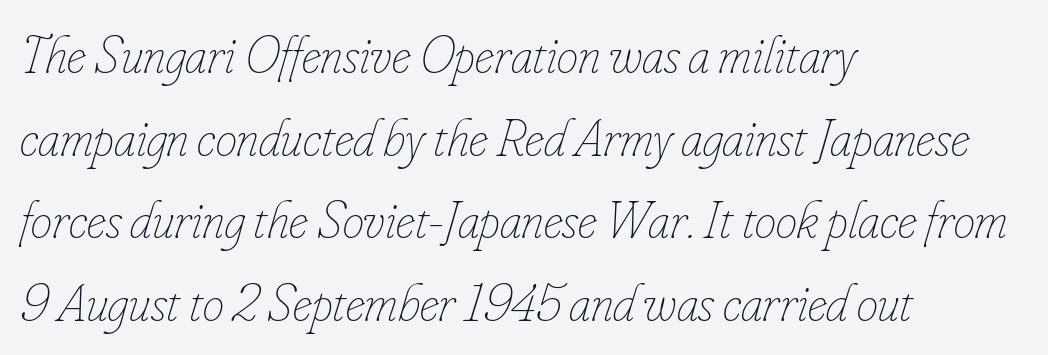
Q: Is the text bold? A: No.
Q: Is the text italic (slanted)? A: Yes, it leans right by about 16 degrees.
Q: Is the text underlined? A: No.
Q: How is the paragraph aligned? A: Left-aligned.
Q: Is the spacing between letters normal or unusually wide? A: Normal.
Q: Is the spacing between lines tight, normal or loose? A: Normal.
Q: Width (condensed, normal, or wide)? A: Condensed.
Q: Stroke contrast? A: Low.
Q: x-height? A: Small.
Q: Monospaced? A: No.
